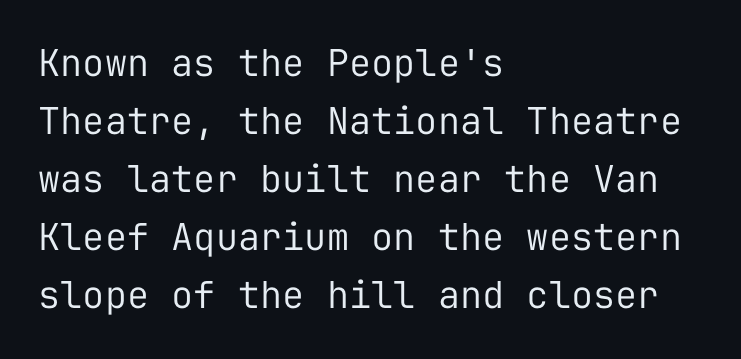
The image shows 37 px regular-weight sans-serif type, upright, monospaced; set left-aligned, normal line spacing (1.57x), normal letter spacing, not underlined; low stroke contrast and a medium x-height.
